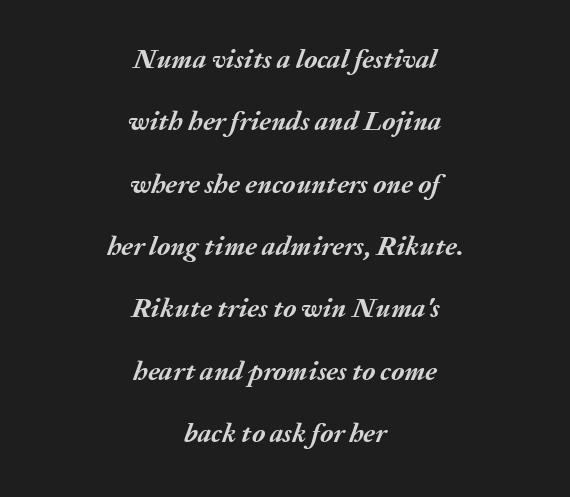
The image shows 27 px bold type, italic (leaning right); set centered, loose line spacing (2.31x), normal letter spacing, not underlined.
